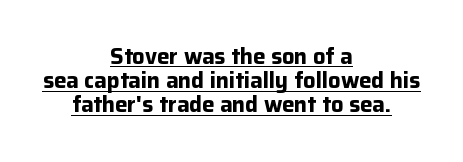
{"italic": "no", "bold": "yes", "underline": "yes", "align": "center", "line_spacing": "tight", "line_spacing_ratio": 1.1, "letter_spacing": "normal", "letter_spacing_em": 0.0, "glyph_px": 22}
